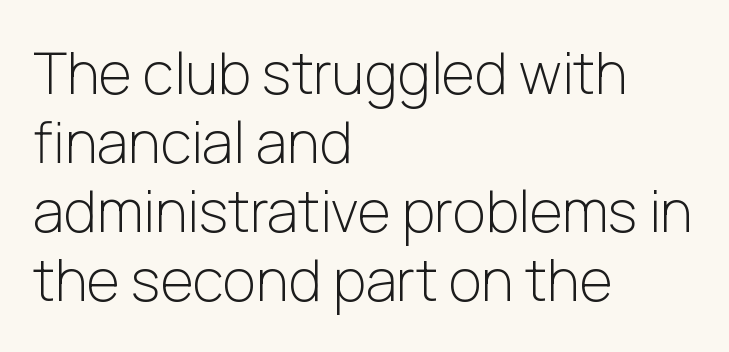
{"serif": "no", "italic": "no", "bold": "no", "weight": "light", "width": "normal", "stroke_contrast": "low", "x_height": "medium", "monospaced": "no", "underline": "no", "align": "left", "line_spacing_ratio": 1.21, "letter_spacing": "normal", "letter_spacing_em": 0.0, "glyph_px": 57}
